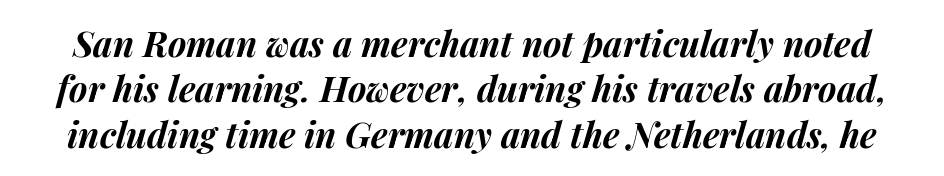
{"italic": "yes", "lean": "right", "slant_degrees": 14, "bold": "yes", "weight": "bold", "width": "normal", "stroke_contrast": "medium", "x_height": "medium", "monospaced": "no", "underline": "no", "line_spacing": "normal", "line_spacing_ratio": 1.3, "letter_spacing": "normal", "letter_spacing_em": 0.0, "glyph_px": 35}
